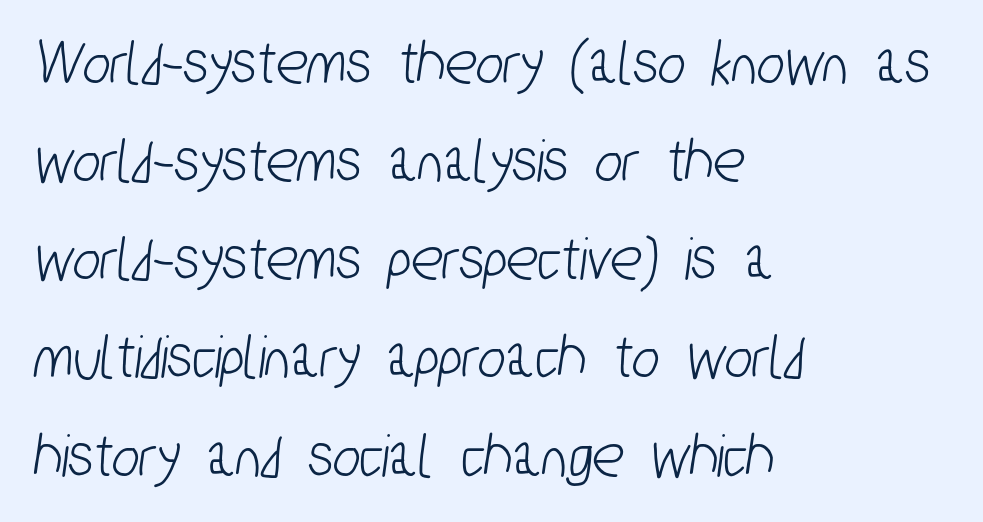
Q: Is the typeface a serif or a sans-serif typeface? A: Sans-serif.
Q: Is the text underlined? A: No.
Q: How is the paragraph aligned? A: Left-aligned.
Q: Is the spacing between letters normal or unusually wide? A: Normal.
Q: Is the spacing between lines tight, normal or loose? A: Normal.
Q: Width (condensed, normal, or wide)? A: Condensed.
Q: Stroke contrast? A: Low.
Q: x-height? A: Medium.
Q: Monospaced? A: No.
